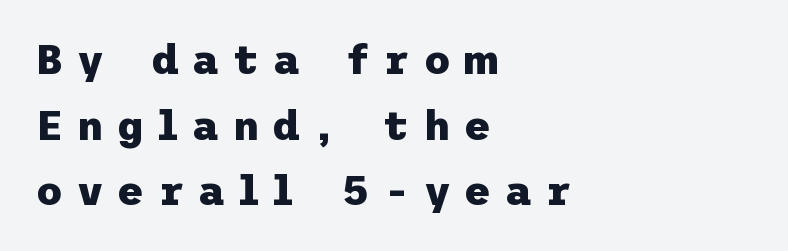
Stroke terminals: plain, sans-serif. Check under the words: just untouched page. Tall strokes in this sample are plumb rather than angled. Students, observe: this is what conventionally led text looks like. Look at the tracking — it's clearly loosened, letters drifting apart. The rendering uses a bold face; every stroke is thick and dark.
